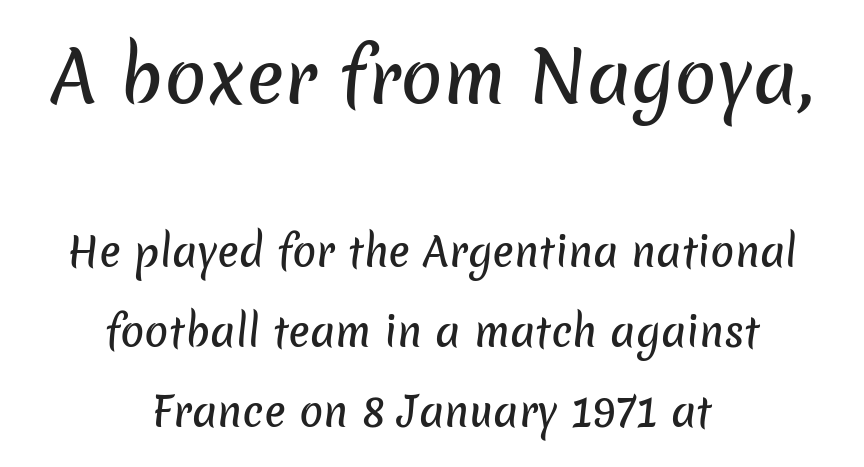
The image shows 70 px sans-serif type; set centered, loose line spacing (2.01x), normal letter spacing, not underlined; the first (top) block is 1.75x larger; low stroke contrast and a medium x-height.
